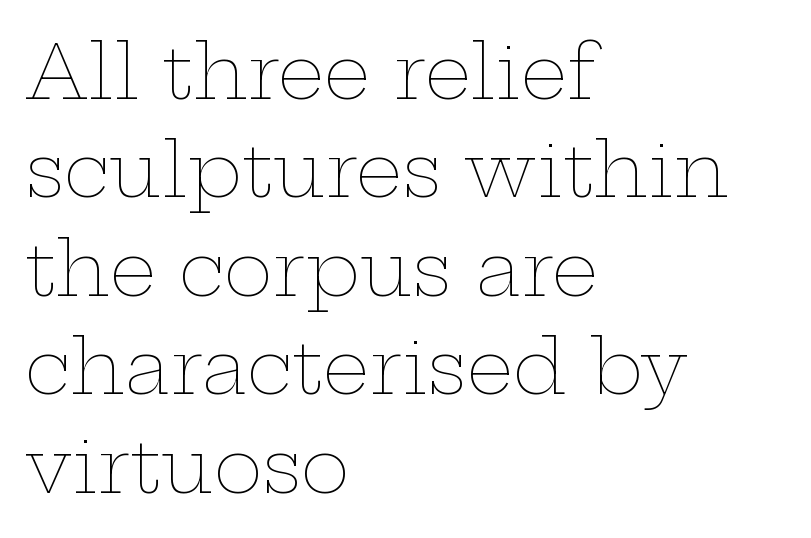
The image shows 74 px thin, wide type, upright; set left-aligned, normal line spacing (1.33x), normal letter spacing, not underlined; low stroke contrast and a medium x-height.
